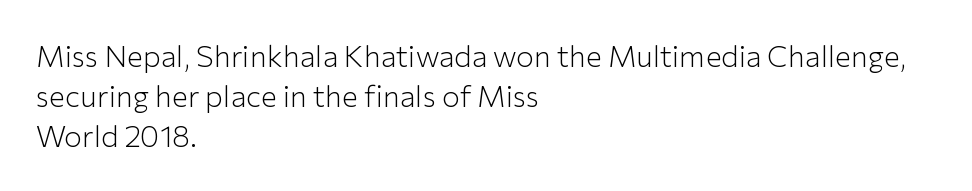
The image shows 30 px light sans-serif type, upright; set left-aligned, normal line spacing (1.34x), normal letter spacing, not underlined; low stroke contrast and a medium x-height.
